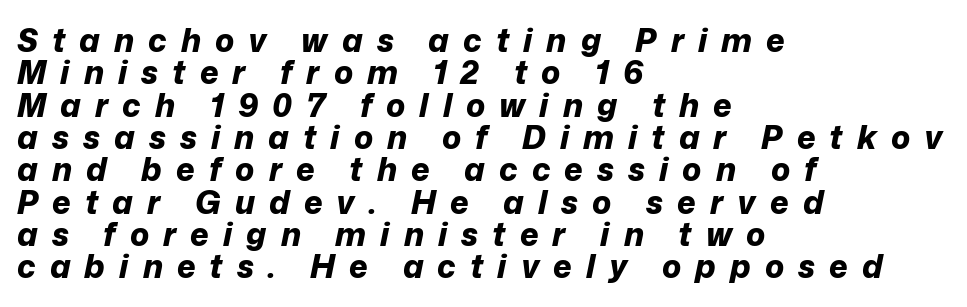
Q: Is the text bold? A: Yes.
Q: Is the text italic (slanted)? A: Yes, it leans right by about 12 degrees.
Q: Is the text underlined? A: No.
Q: How is the paragraph aligned? A: Left-aligned.
Q: Is the spacing between letters normal or unusually wide? A: Unusually wide.
Q: Is the spacing between lines tight, normal or loose? A: Tight.
Q: Width (condensed, normal, or wide)? A: Normal.
Q: Stroke contrast? A: Low.
Q: x-height? A: Medium.
Q: Monospaced? A: No.
